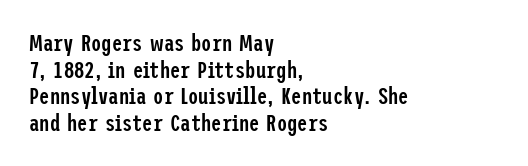
Descender tails drop into unmarked territory. Posture: upright roman. Heft: intermediate — a semibold. Observe the ordinary spacing: letters are neighbours, not strangers. Each line starts at the same left margin while the right side varies.
